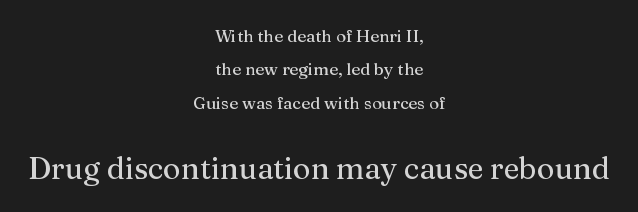
Q: Is the text italic (slanted)? A: No, it is upright.
Q: Is the typeface a serif or a sans-serif typeface? A: Serif.
Q: Is the text underlined? A: No.
Q: How is the paragraph aligned? A: Centered.
Q: Is the spacing between letters normal or unusually wide? A: Normal.
Q: Is the spacing between lines tight, normal or loose? A: Loose.
Q: Which block of text is set in a larger size, the first (top) or the second (bottom)? A: The second (bottom) one.
Q: Width (condensed, normal, or wide)? A: Normal.
Q: Stroke contrast? A: Medium.
Q: x-height? A: Medium.
Q: Monospaced? A: No.
